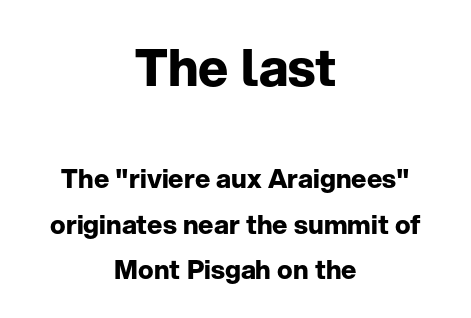
{"serif": "no", "italic": "no", "bold": "yes", "weight": "bold", "width": "normal", "stroke_contrast": "low", "x_height": "medium", "monospaced": "no", "underline": "no", "align": "center", "line_spacing_ratio": 1.75, "letter_spacing": "normal", "letter_spacing_em": 0.0, "larger_block": "first", "size_ratio": 1.96, "glyph_px": 51}
